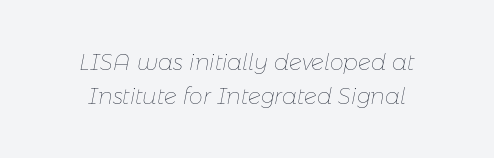
Q: Is the text bold? A: No.
Q: Is the text italic (slanted)? A: Yes, it leans right by about 11 degrees.
Q: Is the text underlined? A: No.
Q: How is the paragraph aligned? A: Centered.
Q: Is the spacing between letters normal or unusually wide? A: Normal.
Q: Is the spacing between lines tight, normal or loose? A: Normal.
